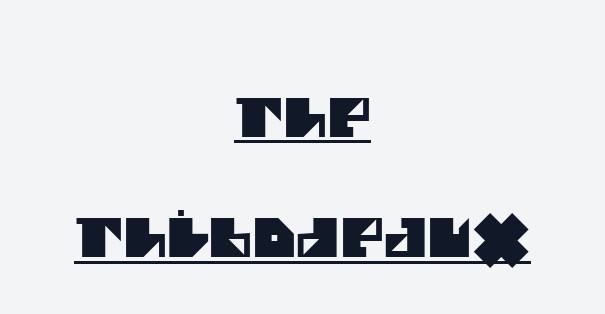
The rendering keeps characters at their native spacing. The designer went with a sans here, leaving each stem footless. Looks like someone drew a line under every word here. Short and long lines alike share a common midpoint. The face used here is proportionally spaced, like ordinary book or web type. A great deal of white space separates one row of letters from the next.
